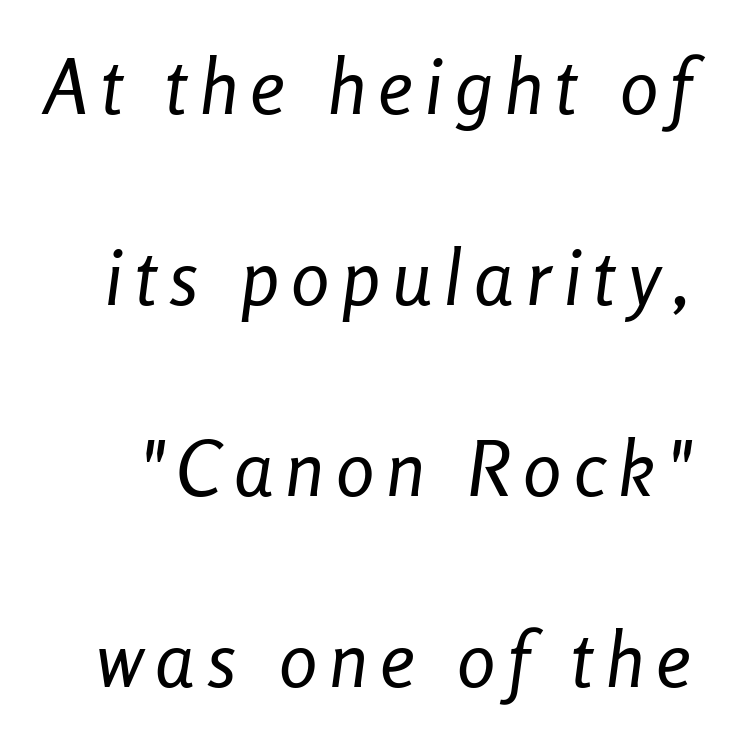
Q: Is the text bold? A: No.
Q: Is the text italic (slanted)? A: Yes, it leans right by about 8 degrees.
Q: Is the text underlined? A: No.
Q: Is the spacing between lines tight, normal or loose? A: Loose.
Q: Width (condensed, normal, or wide)? A: Condensed.
Q: Stroke contrast? A: Low.
Q: x-height? A: Medium.
Q: Monospaced? A: No.
